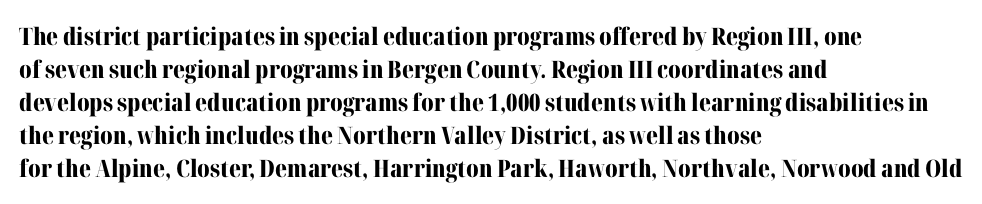
{"italic": "no", "bold": "yes", "underline": "no", "align": "left", "line_spacing": "normal", "line_spacing_ratio": 1.37, "letter_spacing": "normal", "letter_spacing_em": 0.0, "glyph_px": 24}
